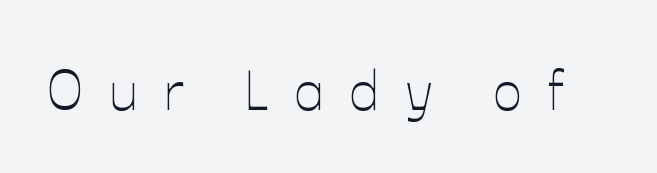
On a weight scale, this lands at 450 or below. In terms of posture, this sample is upright. The passage shown is typed in a proportional face where columns would drift. Inter-character spacing is expanded well beyond the font's built-in metrics.
